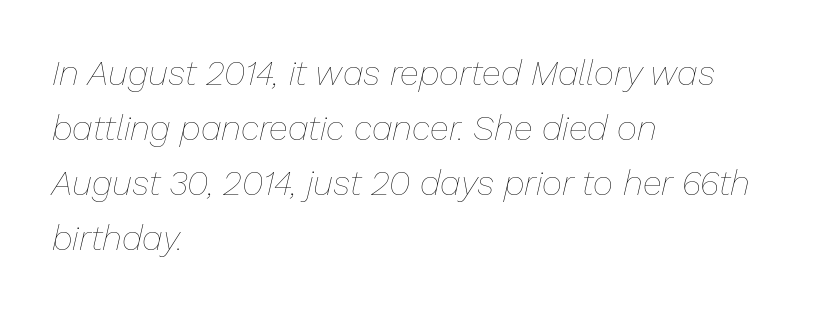
Q: Is the text bold? A: No.
Q: Is the text italic (slanted)? A: Yes, it leans right by about 13 degrees.
Q: Is the text underlined? A: No.
Q: How is the paragraph aligned? A: Left-aligned.
Q: Is the spacing between letters normal or unusually wide? A: Normal.
Q: Is the spacing between lines tight, normal or loose? A: Normal.
Q: Width (condensed, normal, or wide)? A: Normal.
Q: Stroke contrast? A: Low.
Q: x-height? A: Medium.
Q: Monospaced? A: No.
